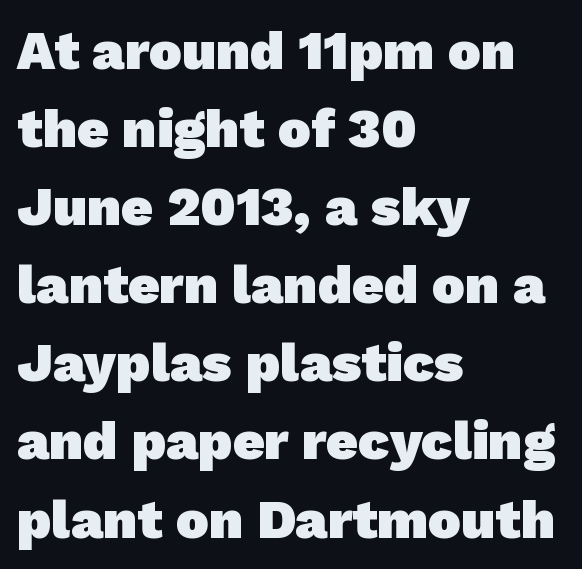
The image shows 55 px heavy sans-serif type; set left-aligned, normal line spacing (1.42x), normal letter spacing, not underlined; low stroke contrast and a medium x-height.
